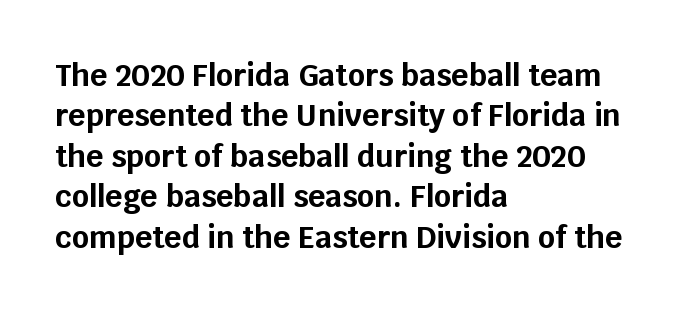
Q: Is the text bold? A: Yes.
Q: Is the text italic (slanted)? A: No, it is upright.
Q: Is the typeface a serif or a sans-serif typeface? A: Sans-serif.
Q: Is the text underlined? A: No.
Q: How is the paragraph aligned? A: Left-aligned.
Q: Is the spacing between letters normal or unusually wide? A: Normal.
Q: Is the spacing between lines tight, normal or loose? A: Normal.
Q: Width (condensed, normal, or wide)? A: Normal.
Q: Stroke contrast? A: Low.
Q: x-height? A: Large.
Q: Monospaced? A: No.
